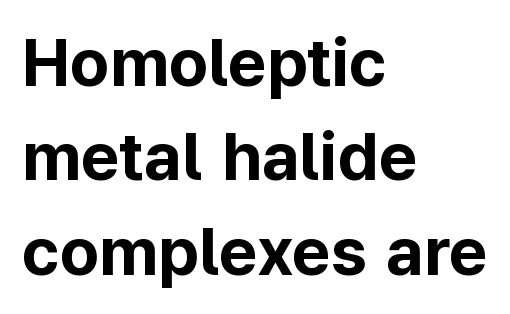
{"serif": "no", "italic": "no", "bold": "yes", "weight": "bold", "width": "normal", "stroke_contrast": "low", "x_height": "medium", "monospaced": "no", "underline": "no", "align": "left", "line_spacing": "normal", "line_spacing_ratio": 1.41, "letter_spacing": "normal", "letter_spacing_em": 0.0, "glyph_px": 67}
